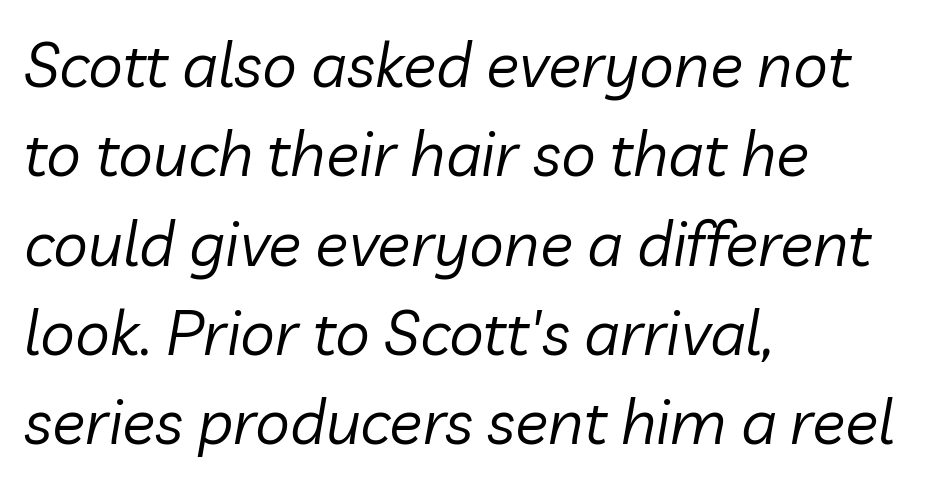
{"italic": "yes", "lean": "right", "slant_degrees": 10, "bold": "no", "weight": "regular", "width": "normal", "stroke_contrast": "low", "x_height": "medium", "monospaced": "no", "underline": "no", "align": "left", "line_spacing": "normal", "line_spacing_ratio": 1.44, "letter_spacing": "normal", "letter_spacing_em": 0.0, "glyph_px": 62}
